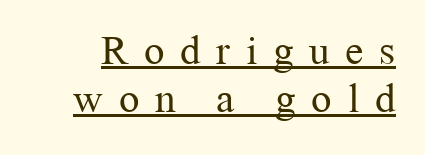
Q: Is the text bold? A: No.
Q: Is the text italic (slanted)? A: No, it is upright.
Q: Is the typeface a serif or a sans-serif typeface? A: Serif.
Q: Is the text underlined? A: Yes.
Q: Is the spacing between letters normal or unusually wide? A: Unusually wide.
Q: Width (condensed, normal, or wide)? A: Normal.
Q: Stroke contrast? A: Medium.
Q: x-height? A: Medium.
Q: Monospaced? A: No.
